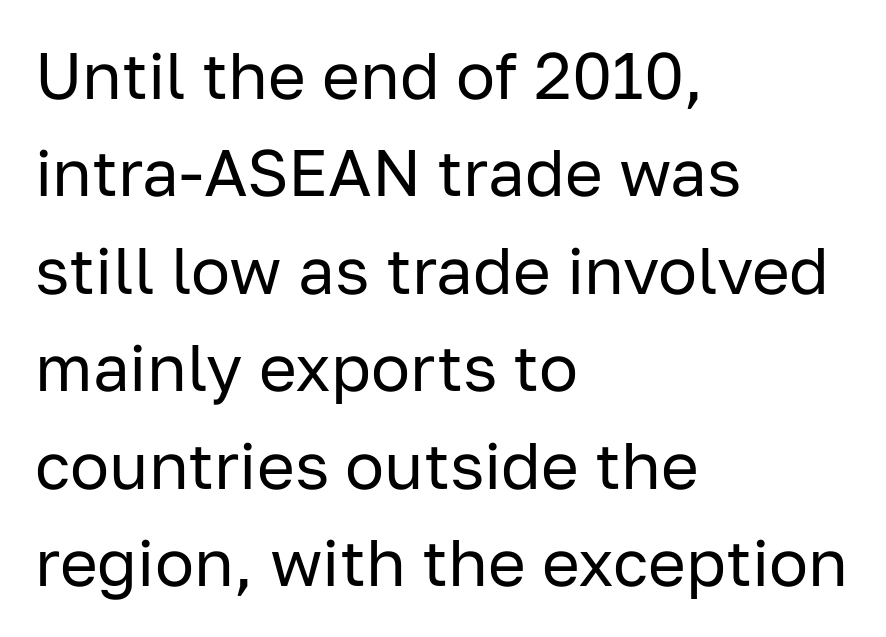
{"serif": "no", "italic": "no", "bold": "no", "weight": "regular", "width": "normal", "stroke_contrast": "low", "x_height": "medium", "monospaced": "no", "underline": "no", "align": "left", "line_spacing": "normal", "line_spacing_ratio": 1.5, "letter_spacing": "normal", "letter_spacing_em": 0.0, "glyph_px": 65}
